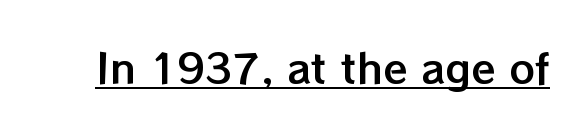
The image shows 40 px text type, upright; set normal letter spacing, underlined; low stroke contrast and a medium x-height.
